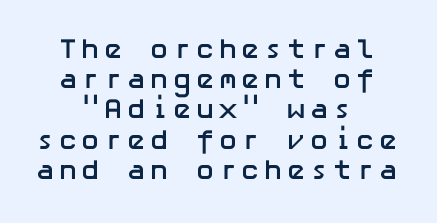
{"serif": "no", "italic": "no", "bold": "yes", "weight": "semibold", "width": "normal", "stroke_contrast": "low", "x_height": "medium", "underline": "no", "align": "center", "line_spacing": "tight", "line_spacing_ratio": 1.08, "glyph_px": 28}
